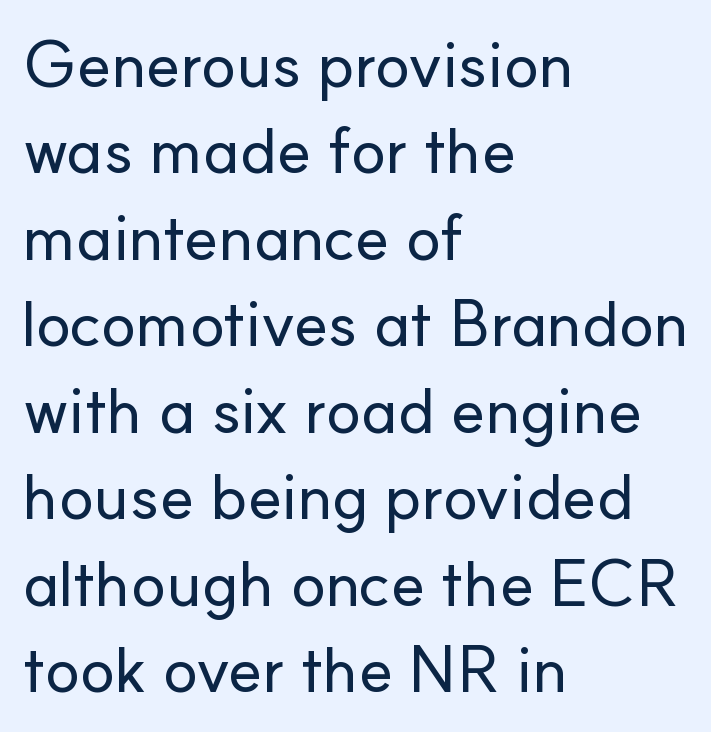
Q: Is the text italic (slanted)? A: No, it is upright.
Q: Is the typeface a serif or a sans-serif typeface? A: Sans-serif.
Q: Is the text underlined? A: No.
Q: How is the paragraph aligned? A: Left-aligned.
Q: Is the spacing between letters normal or unusually wide? A: Normal.
Q: Is the spacing between lines tight, normal or loose? A: Normal.
Q: Width (condensed, normal, or wide)? A: Normal.
Q: Stroke contrast? A: Low.
Q: x-height? A: Small.
Q: Monospaced? A: No.
